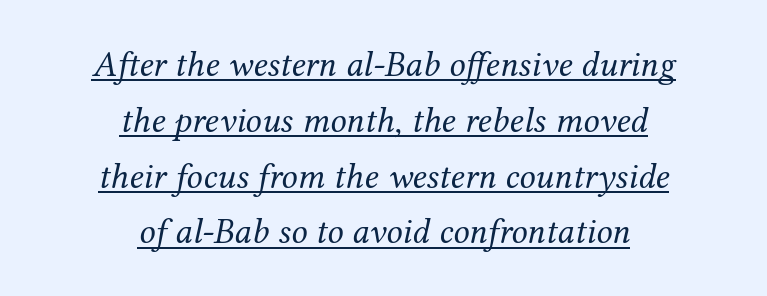
Q: Is the text bold? A: No.
Q: Is the text italic (slanted)? A: Yes, it leans right by about 12 degrees.
Q: Is the typeface a serif or a sans-serif typeface? A: Serif.
Q: Is the text underlined? A: Yes.
Q: How is the paragraph aligned? A: Centered.
Q: Is the spacing between letters normal or unusually wide? A: Normal.
Q: Is the spacing between lines tight, normal or loose? A: Normal.
Q: Width (condensed, normal, or wide)? A: Normal.
Q: Stroke contrast? A: Medium.
Q: x-height? A: Medium.
Q: Monospaced? A: No.
